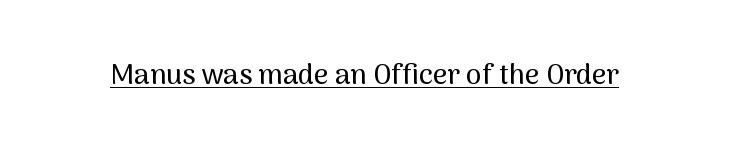
Look at the bottom of the vertical strokes: they stop flat, with no serifs. Students, note that the glyphs here touch the page at normal intervals. Think of a printed novel: that variable character pitch is what you see here. Italic? Not at all — the glyphs are vertical.
